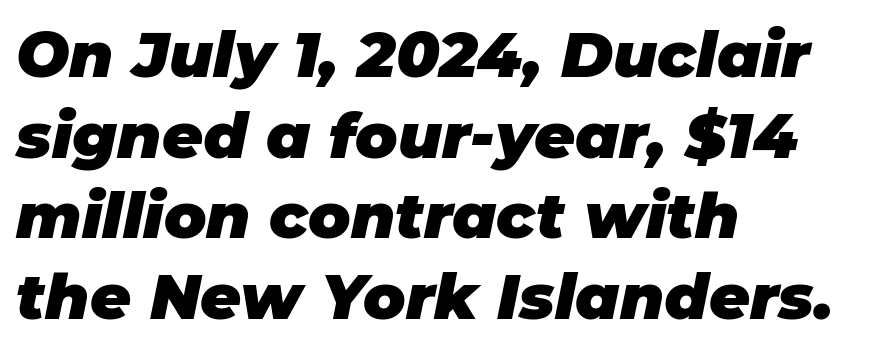
Q: Is the text bold? A: Yes.
Q: Is the text italic (slanted)? A: Yes, it leans right by about 11 degrees.
Q: Is the text underlined? A: No.
Q: How is the paragraph aligned? A: Left-aligned.
Q: Is the spacing between letters normal or unusually wide? A: Normal.
Q: Is the spacing between lines tight, normal or loose? A: Normal.
Q: Width (condensed, normal, or wide)? A: Normal.
Q: Stroke contrast? A: Low.
Q: x-height? A: Large.
Q: Monospaced? A: No.
